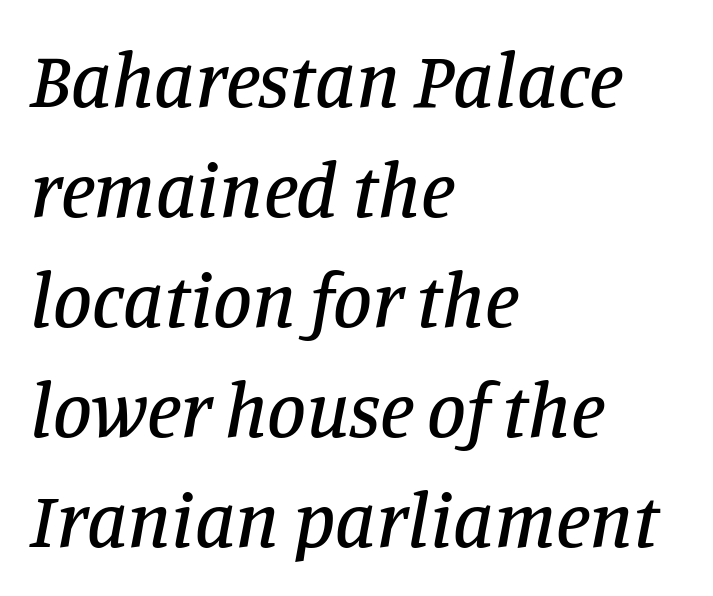
Q: Is the text italic (slanted)? A: Yes, it leans right by about 11 degrees.
Q: Is the typeface a serif or a sans-serif typeface? A: Serif.
Q: Is the text underlined? A: No.
Q: How is the paragraph aligned? A: Left-aligned.
Q: Is the spacing between letters normal or unusually wide? A: Normal.
Q: Is the spacing between lines tight, normal or loose? A: Normal.
Q: Width (condensed, normal, or wide)? A: Normal.
Q: Stroke contrast? A: Low.
Q: x-height? A: Large.
Q: Monospaced? A: No.
